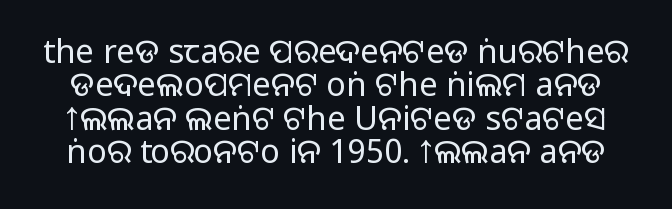
The image shows 33 px regular-weight sans-serif type, upright; set tight line spacing (1.01x), normal letter spacing, not underlined; low stroke contrast and a large x-height.
